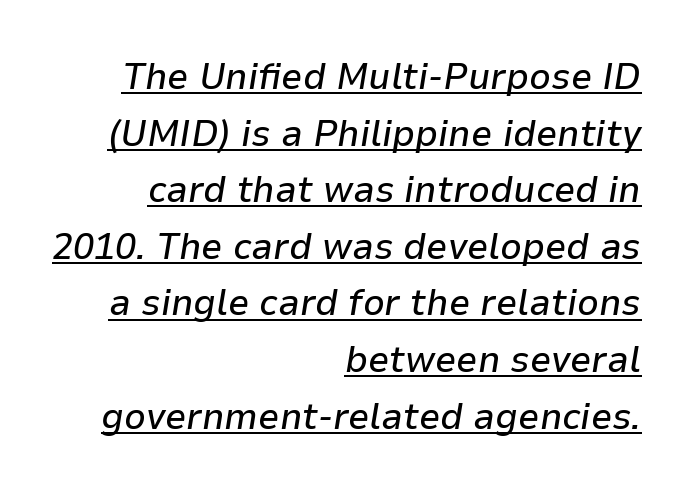
Varying glyph widths throughout — classic text-font behaviour. The letterforms sit shoulder to shoulder at normal distance. Somebody hit Ctrl+U on this one — the words are underlined. How would I describe the line gaps? Plain and ordinary. The lettering tilts uniformly, giving the passage an italic look.
